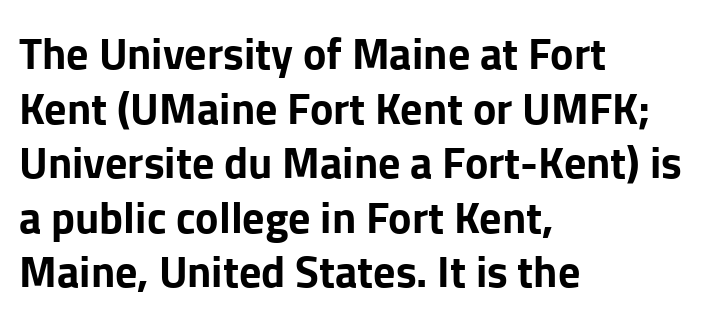
The image shows 44 px bold sans-serif type, upright; set left-aligned, line spacing 1.24x, normal letter spacing, not underlined; low stroke contrast and a medium x-height.
